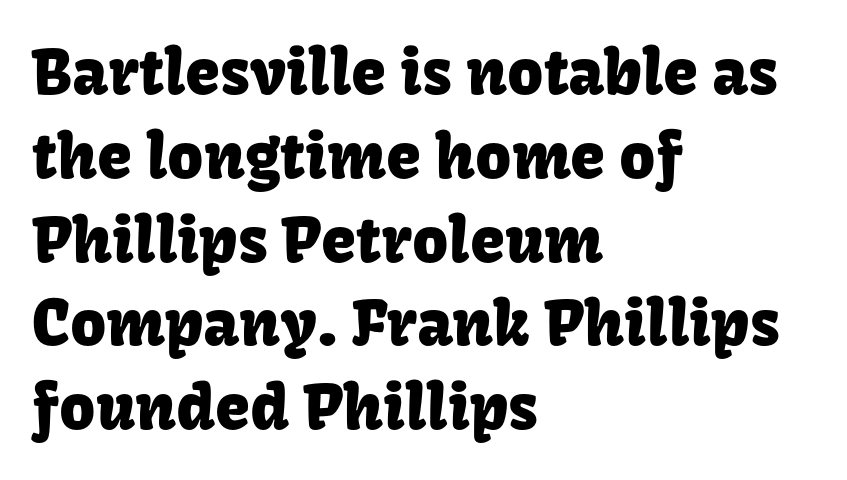
Each row of text sits above clean, open space. The face used here is proportionally spaced, like ordinary book or web type. Nobody touched the tracking dial on this one. The type sits square on the baseline with zero lean.
